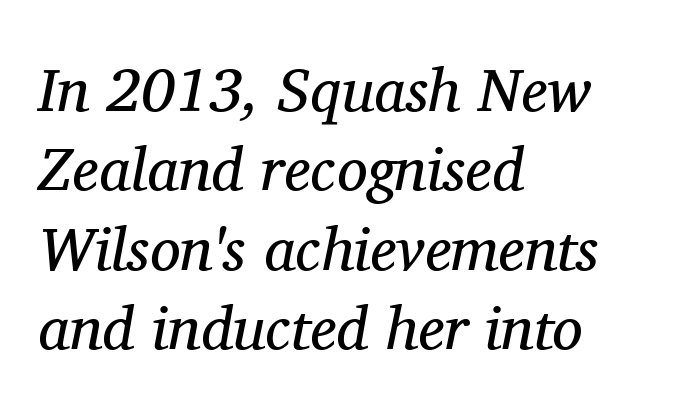
{"serif": "yes", "italic": "yes", "lean": "right", "slant_degrees": 11, "bold": "no", "weight": "regular", "width": "normal", "stroke_contrast": "medium", "x_height": "medium", "monospaced": "no", "underline": "no", "align": "left", "line_spacing": "normal", "line_spacing_ratio": 1.3, "letter_spacing": "normal", "letter_spacing_em": 0.0, "glyph_px": 61}
